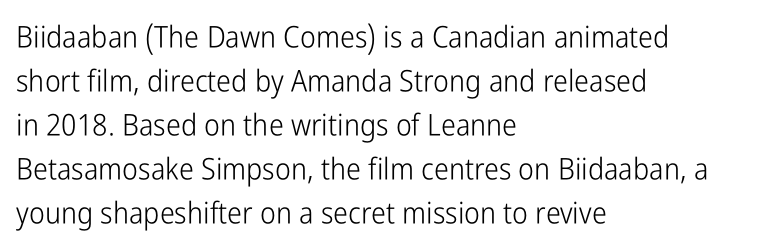
Q: Is the text bold? A: No.
Q: Is the text italic (slanted)? A: No, it is upright.
Q: Is the typeface a serif or a sans-serif typeface? A: Sans-serif.
Q: Is the text underlined? A: No.
Q: How is the paragraph aligned? A: Left-aligned.
Q: Is the spacing between letters normal or unusually wide? A: Normal.
Q: Is the spacing between lines tight, normal or loose? A: Normal.
Q: Width (condensed, normal, or wide)? A: Condensed.
Q: Stroke contrast? A: Low.
Q: x-height? A: Medium.
Q: Monospaced? A: No.
